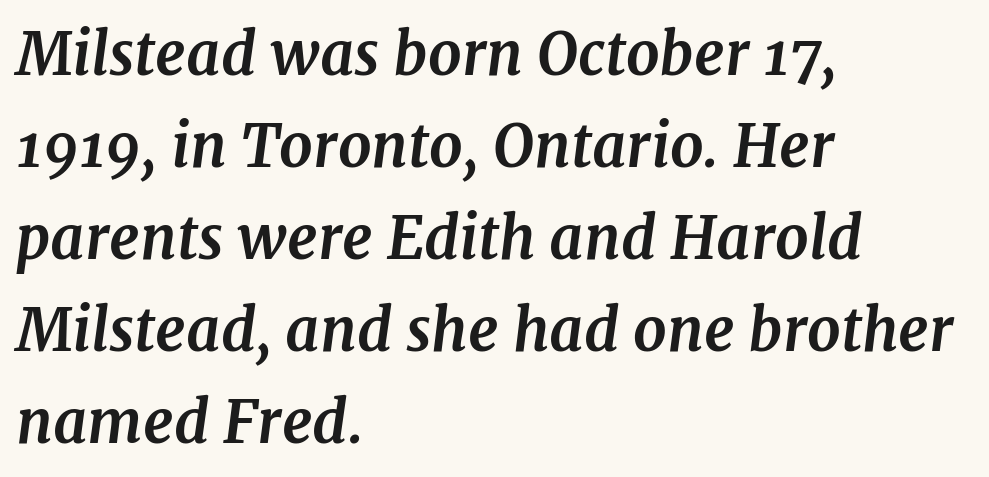
The image shows 59 px bold serif type, italic (leaning right); set left-aligned, normal line spacing (1.56x), normal letter spacing, not underlined; medium stroke contrast and a medium x-height.
